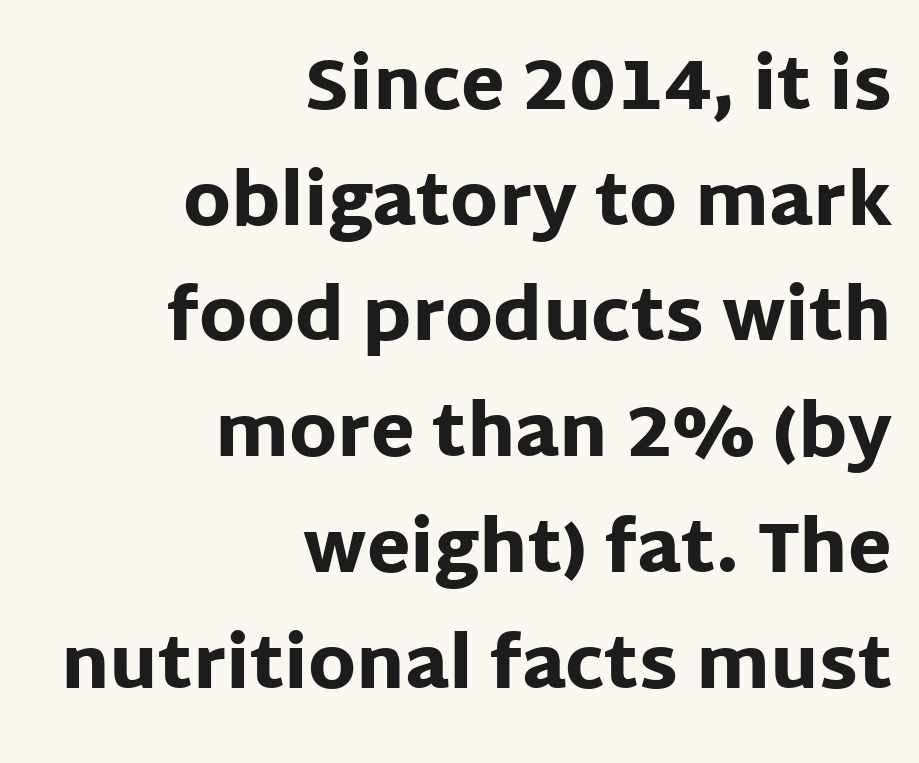
The type sits square on the baseline with zero lean. Looks like regular typesetting: each glyph gets only the width it needs. Is there much room between lines? A standard amount, neither cramped nor airy. Nobody drew a line under any word here. The rag falls on the left side of this text block. Are there feet on the stems? There aren't — it's a sans.
